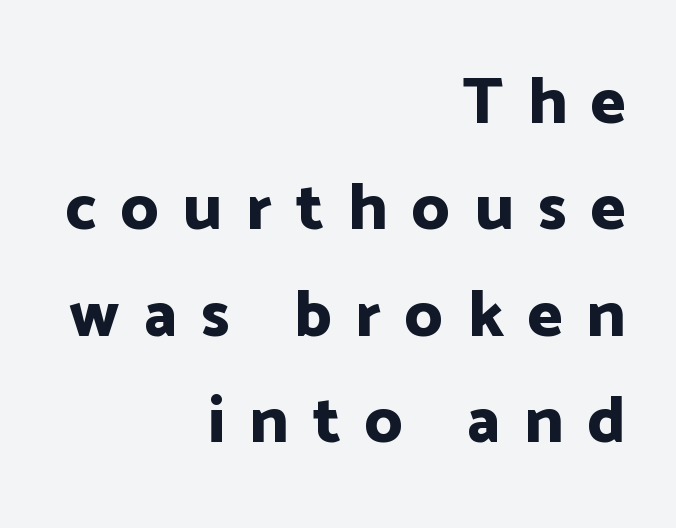
The image shows 66 px bold sans-serif type, upright; set right-aligned, normal line spacing (1.61x), unusually wide letter spacing (+0.37 em), not underlined; low stroke contrast and a medium x-height.
